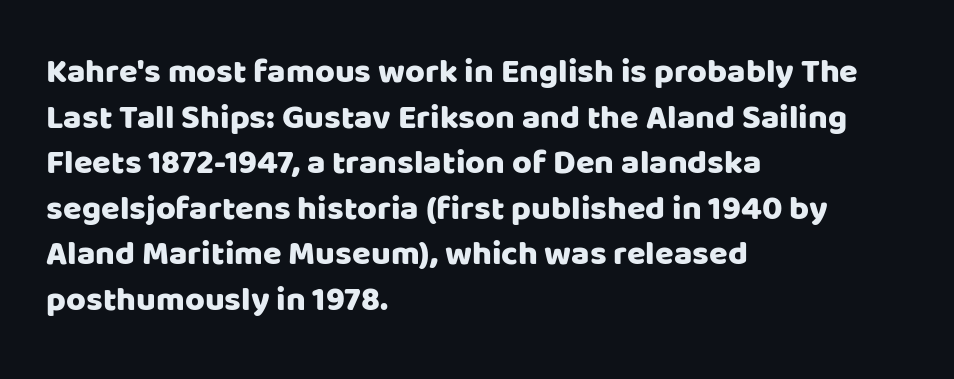
The image shows 34 px sans-serif type, upright; set left-aligned, normal line spacing (1.34x), normal letter spacing, not underlined; low stroke contrast and a large x-height.
